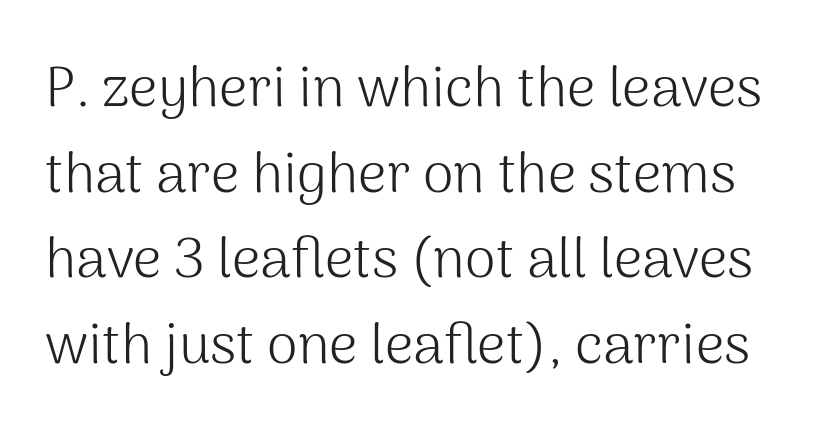
The gap between lines stays unmarked. Do the letters lean? They stand straight. Nothing sits at the stroke ends, so this counts as sans-serif. Vertically, the passage feels balanced, rows spaced as you'd expect. The rendering uses natural spacing where letterforms have individual widths.
